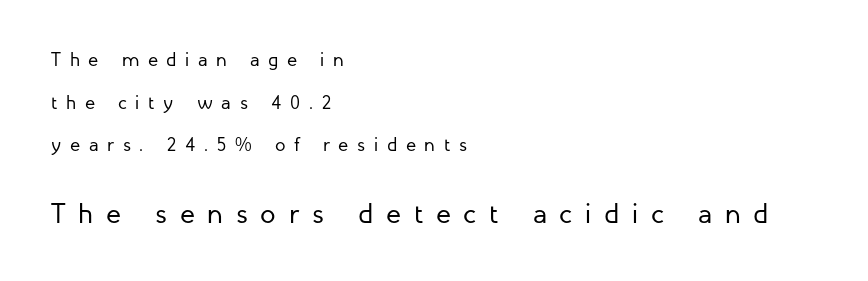
A typesetter would call this leading open, well beyond the default. Tall strokes in this sample are plumb rather than angled. All the whitespace from short lines collects on the right. The letters carry no serifs — their stems end cleanly without finishing strokes.
